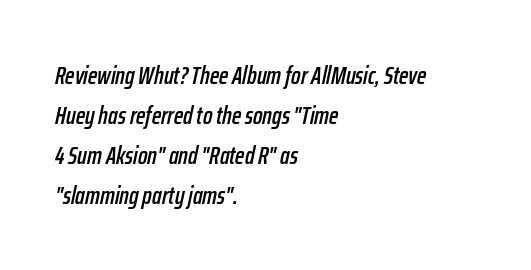
The image shows 25 px text type, italic (leaning right); set left-aligned, normal line spacing (1.6x), normal letter spacing, not underlined.
